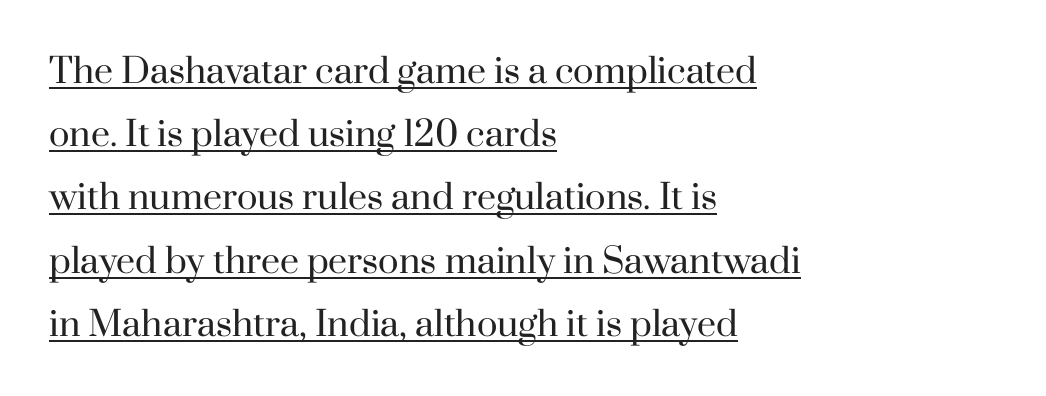
Q: Is the text bold? A: No.
Q: Is the text italic (slanted)? A: No, it is upright.
Q: Is the typeface a serif or a sans-serif typeface? A: Serif.
Q: Is the text underlined? A: Yes.
Q: How is the paragraph aligned? A: Left-aligned.
Q: Is the spacing between letters normal or unusually wide? A: Normal.
Q: Width (condensed, normal, or wide)? A: Normal.
Q: Stroke contrast? A: High.
Q: x-height? A: Small.
Q: Monospaced? A: No.
